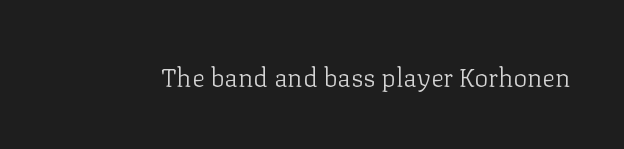
A roman cut, with each character standing at attention. Decoration check: the copy has no underline. The gaps between neighbouring characters are ordinary and unremarkable. Bold? No — there's no thickening of the strokes.
